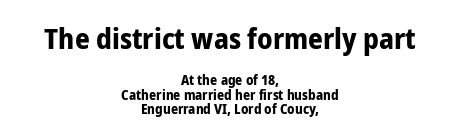
The image shows 29 px bold, condensed sans-serif type, upright; set centered, tight line spacing (1.01x), normal letter spacing, not underlined; the first (top) block is 2.07x larger; low stroke contrast and a medium x-height.
